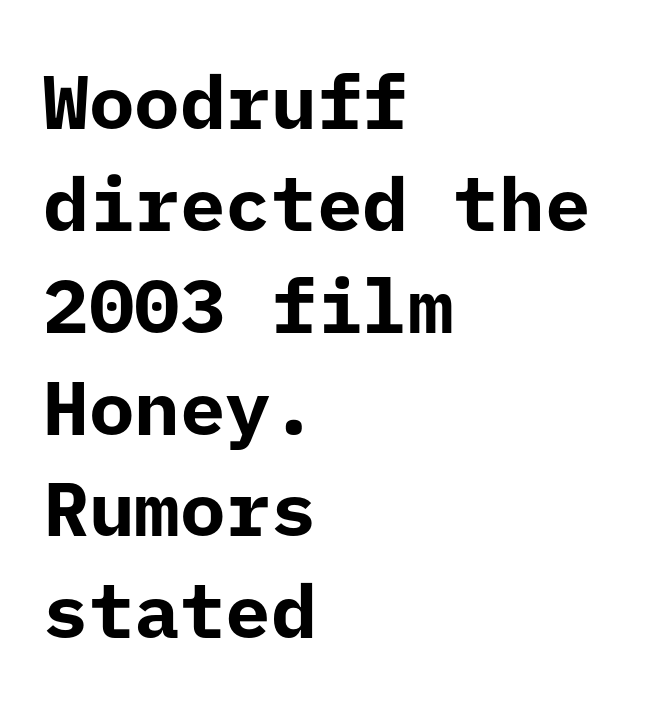
{"serif": "no", "italic": "no", "bold": "yes", "weight": "bold", "width": "normal", "stroke_contrast": "low", "x_height": "medium", "underline": "no", "align": "left", "line_spacing": "normal", "line_spacing_ratio": 1.34, "letter_spacing": "normal", "letter_spacing_em": 0.0, "glyph_px": 76}
